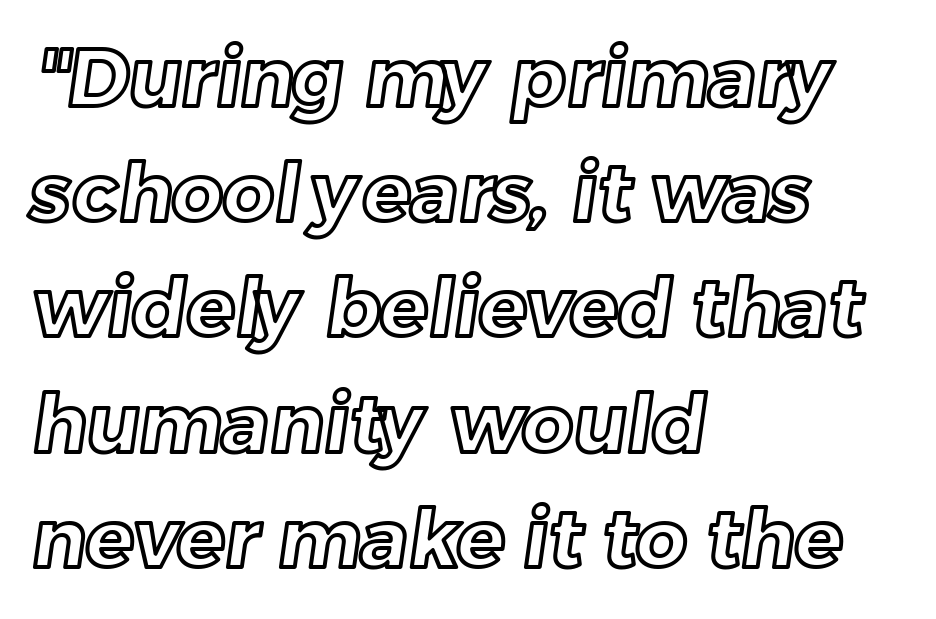
What stands out about the letter spacing? Nothing — it is the standard amount. A normal amount of white space separates one row of letters from the next. Underline: absent. The letters advance in unequal steps, a hallmark of proportional type. Where is the straight margin? On the left.
